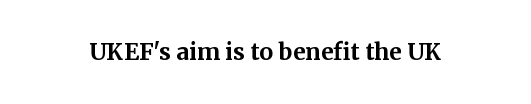
Notice how thick the strokes are: this is what a full bold looks like. In terms of letterspacing, this is plain default setting. The specimen omits any rule beneath the text block's lines. The lettering stays uniformly vertical, giving the passage a roman look.
